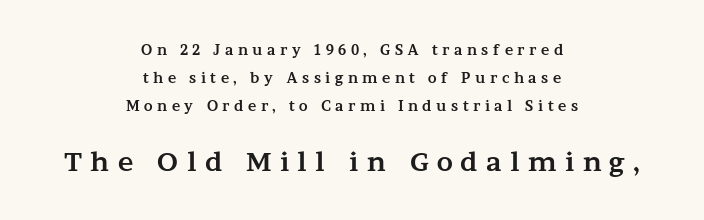
Q: Is the text bold? A: Yes.
Q: Is the text italic (slanted)? A: No, it is upright.
Q: Is the text underlined? A: No.
Q: How is the paragraph aligned? A: Centered.
Q: Is the spacing between letters normal or unusually wide? A: Unusually wide.
Q: Is the spacing between lines tight, normal or loose? A: Loose.
Q: Which block of text is set in a larger size, the first (top) or the second (bottom)? A: The second (bottom) one.
